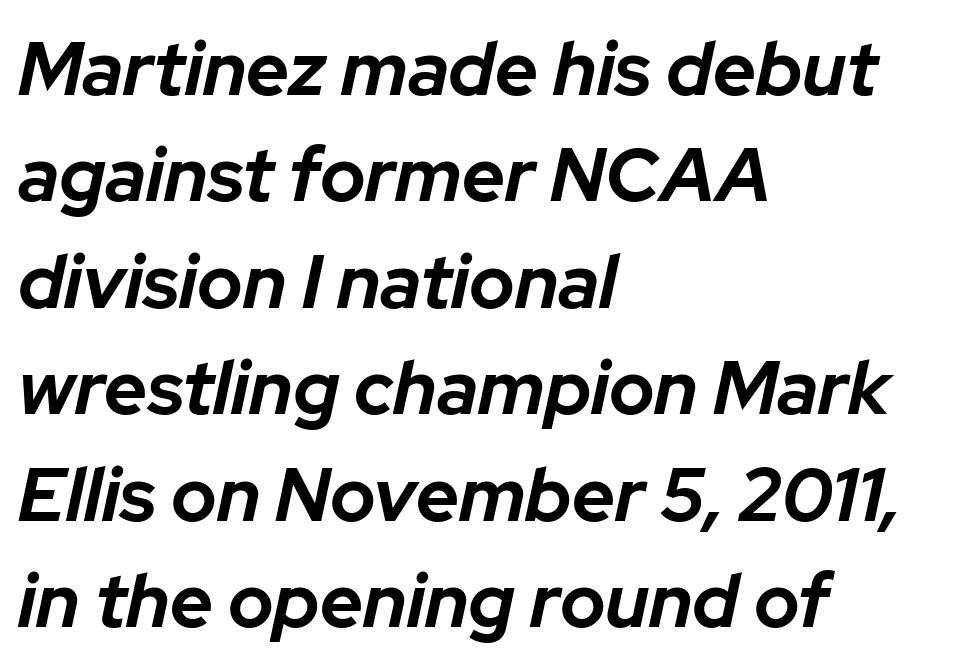
{"italic": "yes", "lean": "right", "slant_degrees": 12, "bold": "yes", "weight": "bold", "width": "normal", "stroke_contrast": "low", "x_height": "medium", "monospaced": "no", "underline": "no", "align": "left", "line_spacing": "normal", "line_spacing_ratio": 1.42, "letter_spacing": "normal", "letter_spacing_em": 0.0, "glyph_px": 75}
